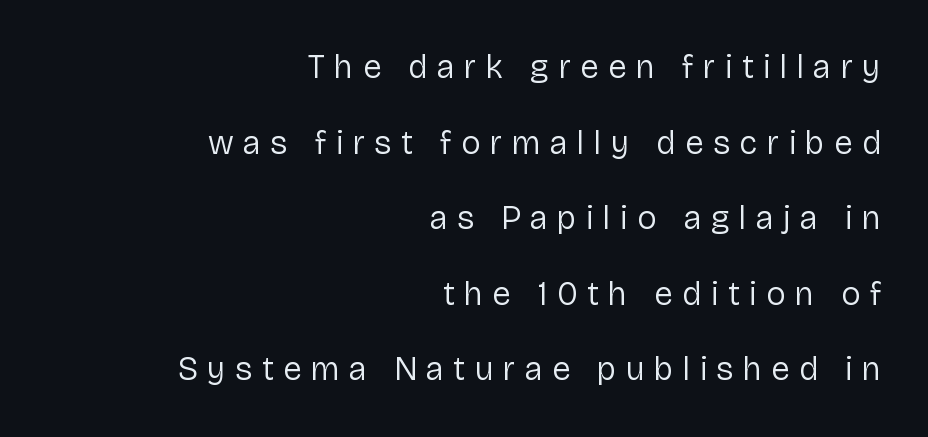
The image shows 33 px regular-weight sans-serif type, upright; set right-aligned, loose line spacing (2.29x), unusually wide letter spacing (+0.29 em), not underlined; low stroke contrast and a medium x-height.
